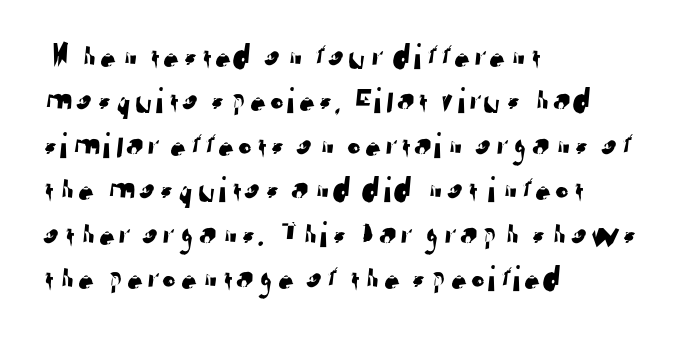
{"serif": "no", "width": "normal", "stroke_contrast": "low", "x_height": "medium", "monospaced": "no", "underline": "no", "align": "left", "line_spacing_ratio": 1.2, "letter_spacing": "normal", "letter_spacing_em": 0.0, "glyph_px": 37}
